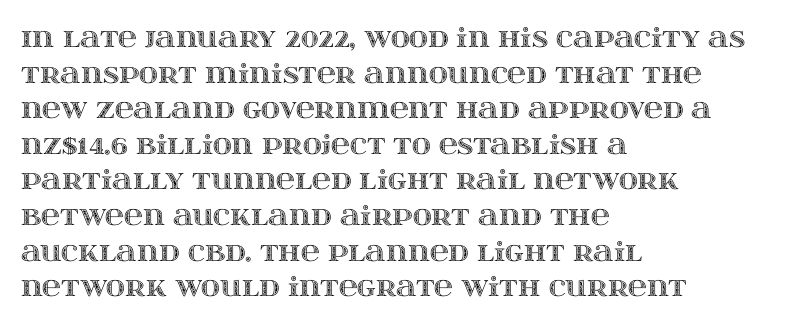
{"italic": "no", "underline": "no", "align": "left", "line_spacing": "normal", "line_spacing_ratio": 1.37, "letter_spacing": "normal", "letter_spacing_em": 0.0, "glyph_px": 26}
